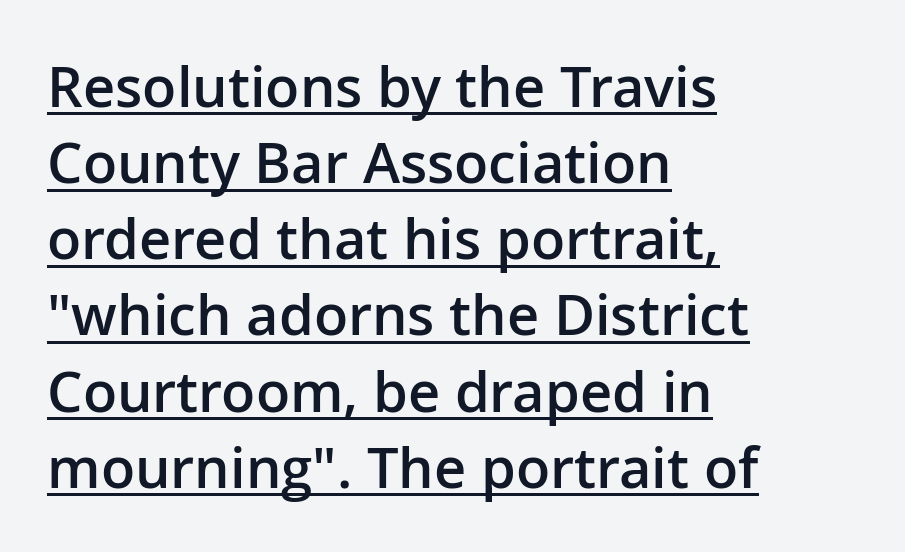
The image shows 56 px semibold sans-serif type, upright; set left-aligned, normal line spacing (1.36x), normal letter spacing, underlined; low stroke contrast and a medium x-height.
